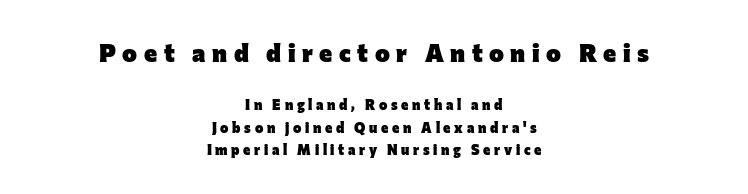
{"italic": "no", "bold": "yes", "underline": "no", "align": "center", "line_spacing": "normal", "line_spacing_ratio": 1.58, "letter_spacing": "wide", "letter_spacing_em": 0.26, "larger_block": "first", "size_ratio": 1.79, "glyph_px": 25}
